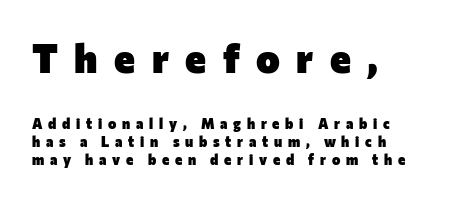
The image shows 40 px heavy sans-serif type, upright; set left-aligned, normal line spacing (1.26x), unusually wide letter spacing (+0.41 em), not underlined; the first (top) block is 2.86x larger; low stroke contrast and a medium x-height.
